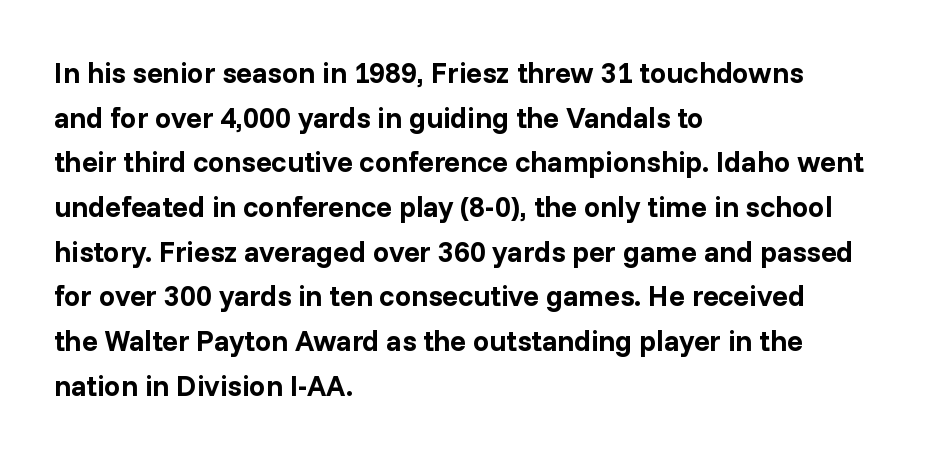
A typesetter would call this proportional, since set widths differ per character. In terms of letterspacing, this is plain default setting. The passage shown is typeset with a sans-serif family. The foot of each line stays bare and open. Line spacing here is normal.
